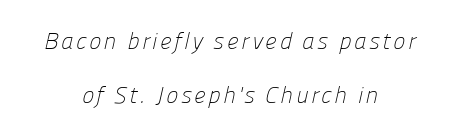
The typeface has the unassuming heft of standard copy or less. The text block is weighted toward neither margin, spreading evenly from the middle. This block would shrink considerably if given ordinary leading; it's expanded now. The area under the type is left untouched.
